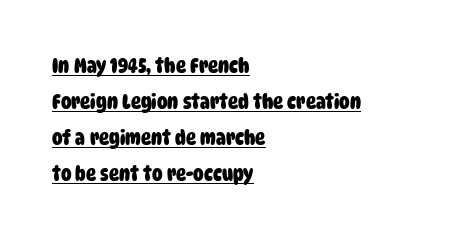
The gaps between neighbouring characters are ordinary and unremarkable. Underlined type. Every letter is thick-stroked: bold, no question. Horizontally, the lines are justified to the leading edge only.
